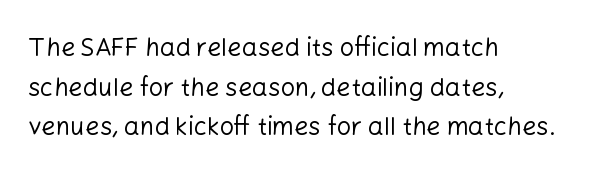
The image shows 25 px text type, upright; set left-aligned, normal line spacing (1.59x), normal letter spacing, not underlined.
